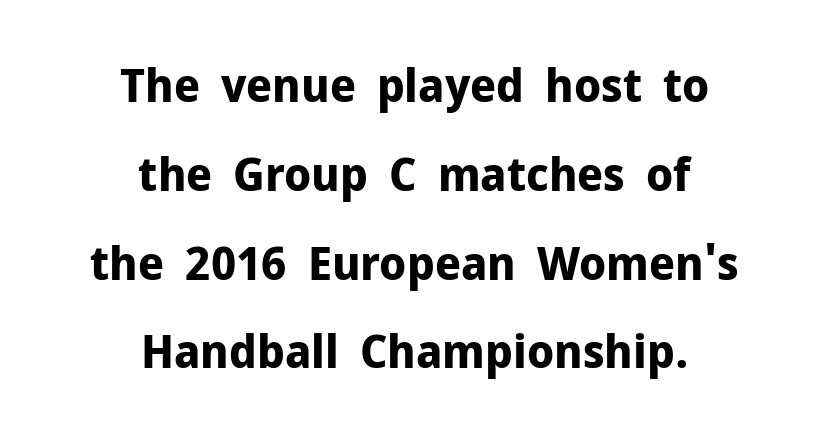
{"serif": "no", "italic": "no", "bold": "yes", "weight": "bold", "width": "normal", "stroke_contrast": "low", "x_height": "medium", "monospaced": "no", "underline": "no", "align": "center", "line_spacing_ratio": 1.89, "letter_spacing": "normal", "letter_spacing_em": 0.0, "glyph_px": 47}
